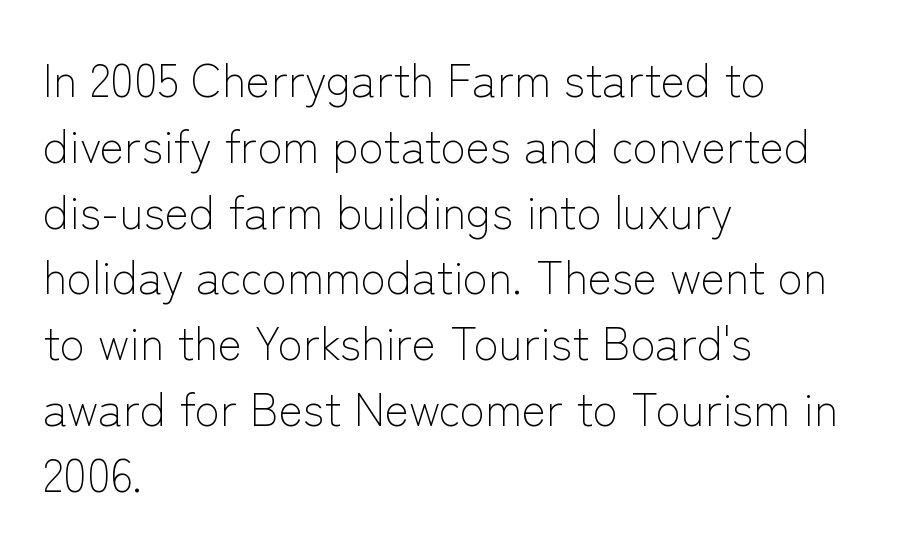
Q: Is the text bold? A: No.
Q: Is the text italic (slanted)? A: No, it is upright.
Q: Is the typeface a serif or a sans-serif typeface? A: Sans-serif.
Q: Is the text underlined? A: No.
Q: How is the paragraph aligned? A: Left-aligned.
Q: Is the spacing between letters normal or unusually wide? A: Normal.
Q: Is the spacing between lines tight, normal or loose? A: Normal.
Q: Width (condensed, normal, or wide)? A: Normal.
Q: Stroke contrast? A: Low.
Q: x-height? A: Medium.
Q: Monospaced? A: No.
